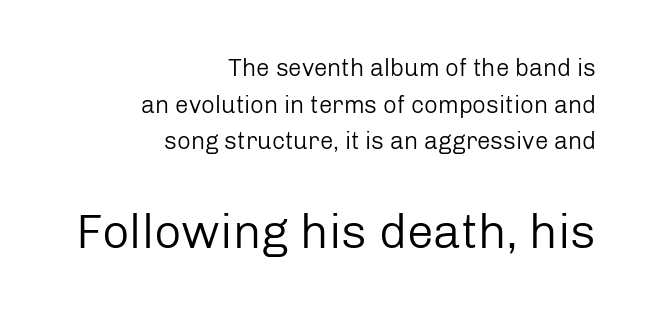
The image shows 48 px regular-weight sans-serif type, upright; set right-aligned, normal line spacing (1.53x), normal letter spacing, not underlined; the second (bottom) block is 2.0x larger; low stroke contrast and a medium x-height.
